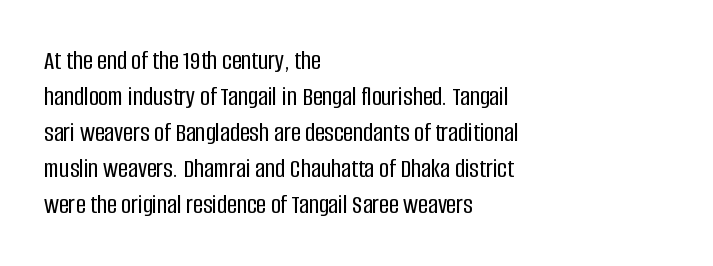
Q: Is the text italic (slanted)? A: No, it is upright.
Q: Is the text underlined? A: No.
Q: How is the paragraph aligned? A: Left-aligned.
Q: Is the spacing between letters normal or unusually wide? A: Normal.
Q: Is the spacing between lines tight, normal or loose? A: Normal.
